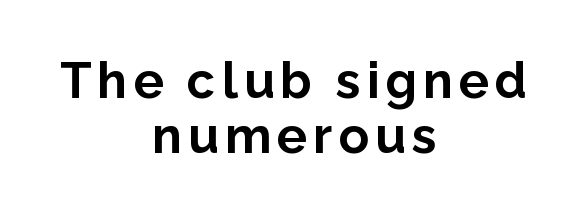
Heavy-handed strokes throughout: this text is bold. Do the letters lean? They stand straight. The letters carry no serifs — their stems end cleanly without finishing strokes. This sample has the flowing, uneven cadence of proportional lettering.
